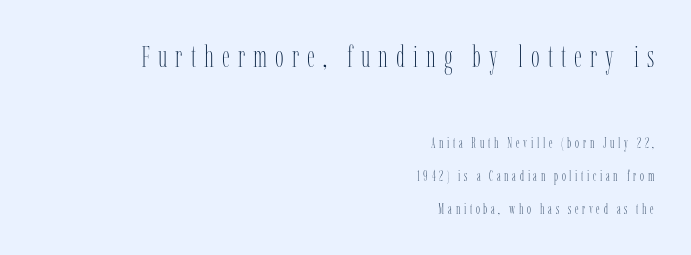
{"italic": "no", "bold": "no", "weight": "thin", "width": "condensed", "stroke_contrast": "low", "x_height": "medium", "monospaced": "no", "underline": "no", "align": "right", "line_spacing": "loose", "line_spacing_ratio": 2.34, "letter_spacing": "wide", "letter_spacing_em": 0.26, "larger_block": "first", "size_ratio": 2.21, "glyph_px": 31}
